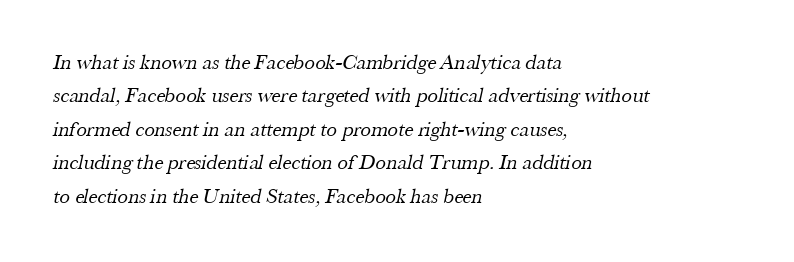
{"bold": "no", "underline": "no", "align": "left", "line_spacing": "normal", "line_spacing_ratio": 1.59, "letter_spacing": "normal", "letter_spacing_em": 0.0, "glyph_px": 21}
